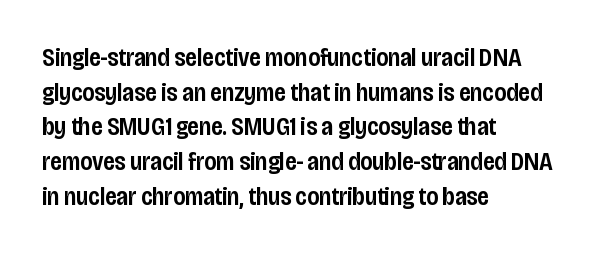
{"italic": "no", "bold": "semi", "underline": "no", "align": "left", "line_spacing": "normal", "line_spacing_ratio": 1.39, "letter_spacing": "normal", "letter_spacing_em": 0.0, "glyph_px": 25}
